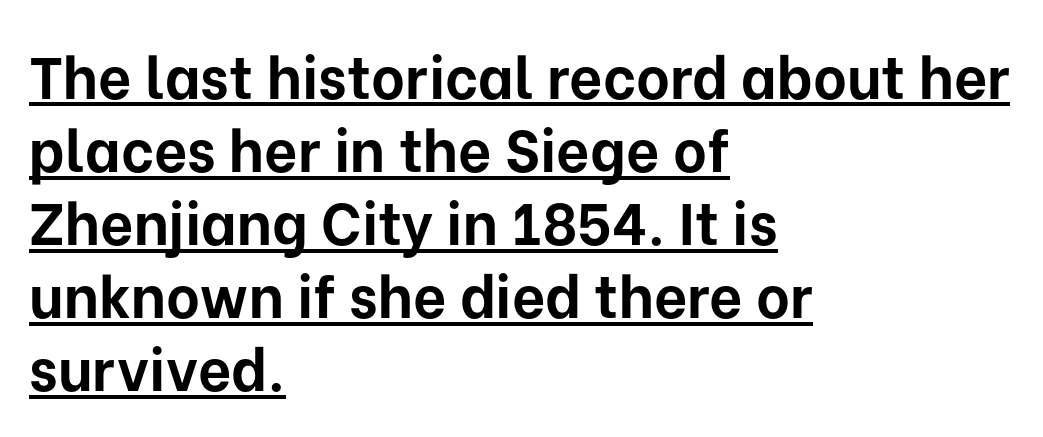
{"serif": "no", "italic": "no", "bold": "yes", "weight": "bold", "width": "normal", "stroke_contrast": "low", "x_height": "medium", "monospaced": "no", "underline": "yes", "align": "left", "line_spacing": "normal", "line_spacing_ratio": 1.26, "letter_spacing": "normal", "letter_spacing_em": 0.0, "glyph_px": 58}
